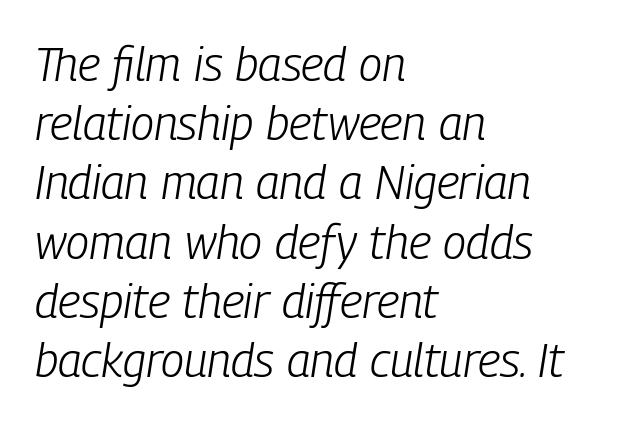
The image shows 47 px light, condensed type, italic (leaning right); set left-aligned, normal line spacing (1.26x), normal letter spacing, not underlined; low stroke contrast and a medium x-height.
